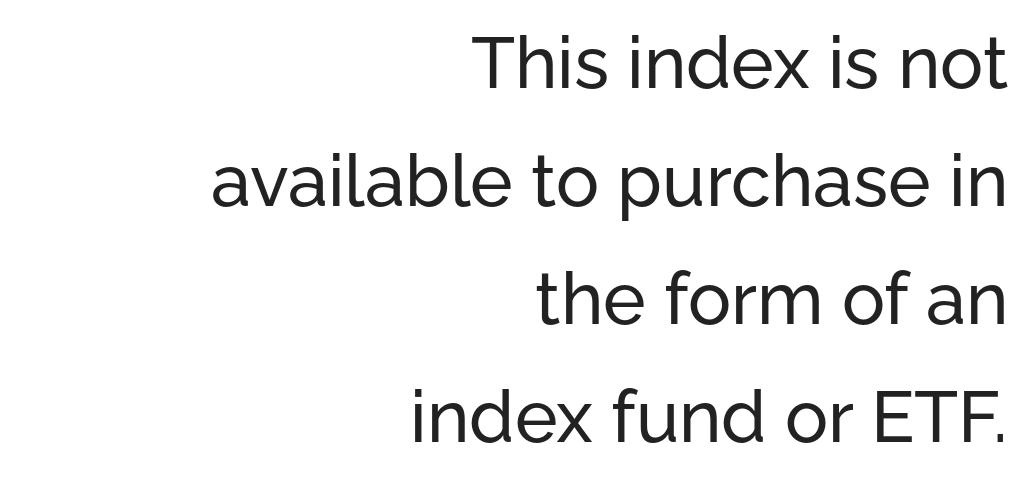
In terms of posture, this sample is upright. This sample is right-justified, so line beginnings fall wherever the words allow. These lines are rendered in a variable-pitch font. The letters carry no serifs — their stems end cleanly without finishing strokes. The glyphs are unaccompanied by any horizontal stroke below them.
